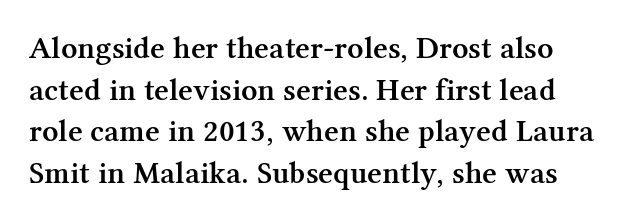
The image shows 32 px semibold serif type, upright; set normal line spacing (1.3x), normal letter spacing, not underlined; medium stroke contrast and a medium x-height.
